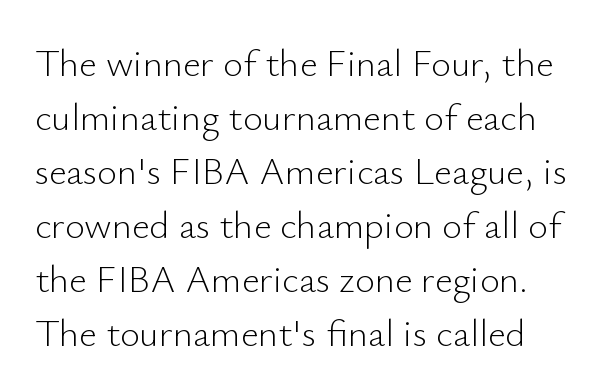
Q: Is the text bold? A: No.
Q: Is the text italic (slanted)? A: No, it is upright.
Q: Is the typeface a serif or a sans-serif typeface? A: Sans-serif.
Q: Is the text underlined? A: No.
Q: Is the spacing between letters normal or unusually wide? A: Normal.
Q: Is the spacing between lines tight, normal or loose? A: Normal.
Q: Width (condensed, normal, or wide)? A: Normal.
Q: Stroke contrast? A: Low.
Q: x-height? A: Small.
Q: Monospaced? A: No.
